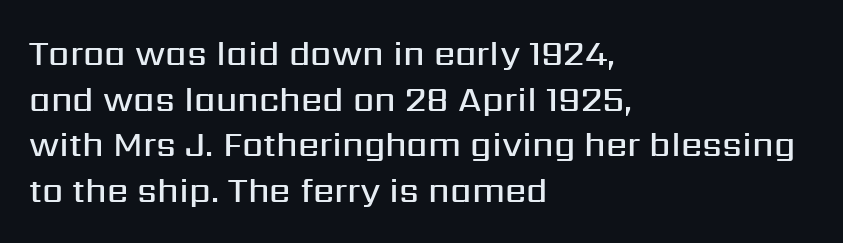
The image shows 34 px semibold sans-serif type, upright; set left-aligned, normal line spacing (1.34x), normal letter spacing, not underlined; medium stroke contrast and a medium x-height.
